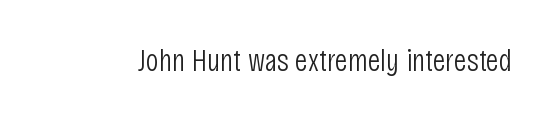
The image shows 32 px light, condensed sans-serif type, upright; set normal letter spacing, not underlined; low stroke contrast and a large x-height.
